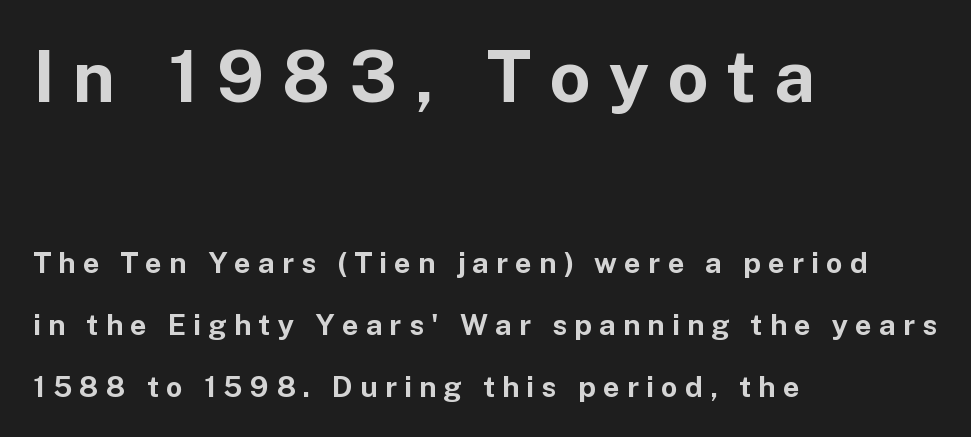
{"serif": "no", "italic": "no", "bold": "yes", "weight": "bold", "width": "normal", "stroke_contrast": "low", "x_height": "medium", "monospaced": "no", "underline": "no", "align": "left", "line_spacing": "loose", "line_spacing_ratio": 2.14, "letter_spacing": "wide", "letter_spacing_em": 0.25, "larger_block": "first", "size_ratio": 2.48, "glyph_px": 72}
